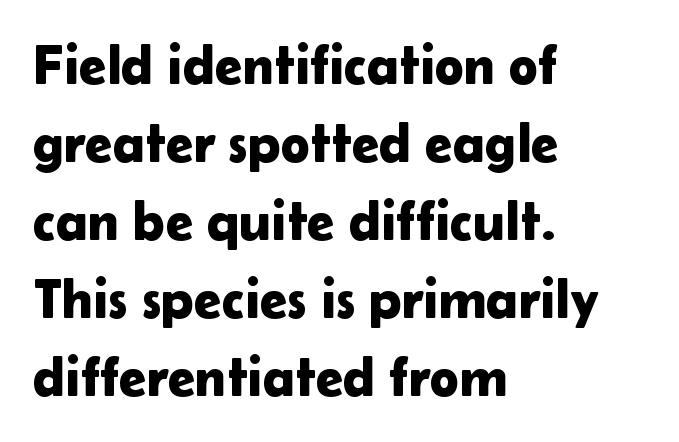
The face used here is a sans, in the tradition of grotesques and geometrics. A typesetter would call this proportional, since set widths differ per character. It's the straight-up-and-down kind of type. Anything drawn beneath the words? Only blank space.
